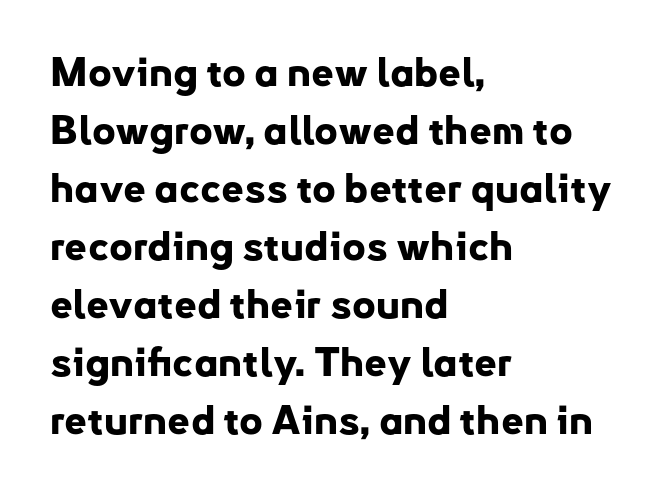
Q: Is the text bold? A: Yes.
Q: Is the text italic (slanted)? A: No, it is upright.
Q: Is the typeface a serif or a sans-serif typeface? A: Sans-serif.
Q: Is the text underlined? A: No.
Q: How is the paragraph aligned? A: Left-aligned.
Q: Is the spacing between letters normal or unusually wide? A: Normal.
Q: Is the spacing between lines tight, normal or loose? A: Normal.
Q: Width (condensed, normal, or wide)? A: Normal.
Q: Stroke contrast? A: Low.
Q: x-height? A: Small.
Q: Monospaced? A: No.
